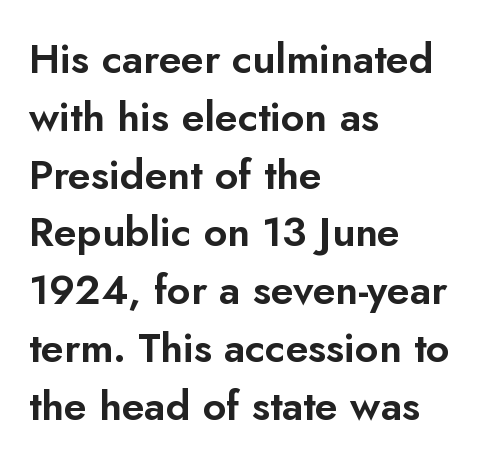
Short and long lines alike share a common starting point at left. Successive baselines arrive at the customary interval. Do the characters align in a grid? No, the font is proportional. Compared with typical body copy, the letter spacing here is the same. Serifs: no, the terminals of the letterforms are clean.
